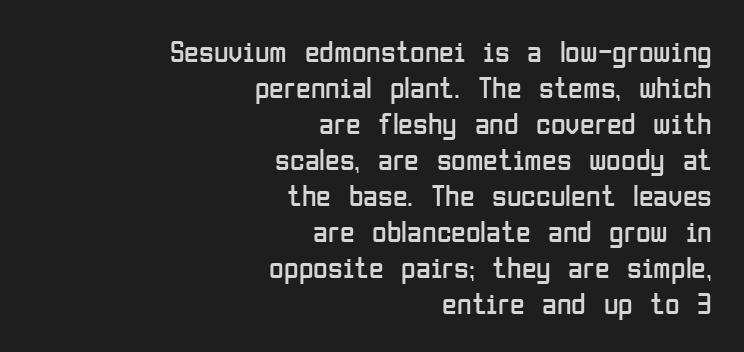
Q: Is the text bold? A: No.
Q: Is the text italic (slanted)? A: No, it is upright.
Q: Is the typeface a serif or a sans-serif typeface? A: Sans-serif.
Q: Is the text underlined? A: No.
Q: How is the paragraph aligned? A: Right-aligned.
Q: Is the spacing between letters normal or unusually wide? A: Normal.
Q: Width (condensed, normal, or wide)? A: Condensed.
Q: Stroke contrast? A: Low.
Q: x-height? A: Medium.
Q: Monospaced? A: No.
